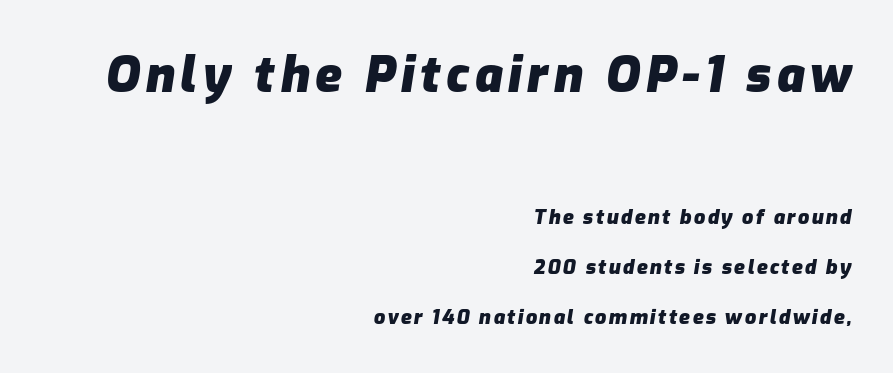
{"italic": "yes", "lean": "right", "slant_degrees": 9, "bold": "yes", "weight": "heavy", "width": "normal", "stroke_contrast": "low", "x_height": "medium", "monospaced": "no", "underline": "no", "align": "right", "line_spacing": "loose", "line_spacing_ratio": 2.49, "larger_block": "first", "size_ratio": 2.45, "glyph_px": 49}
